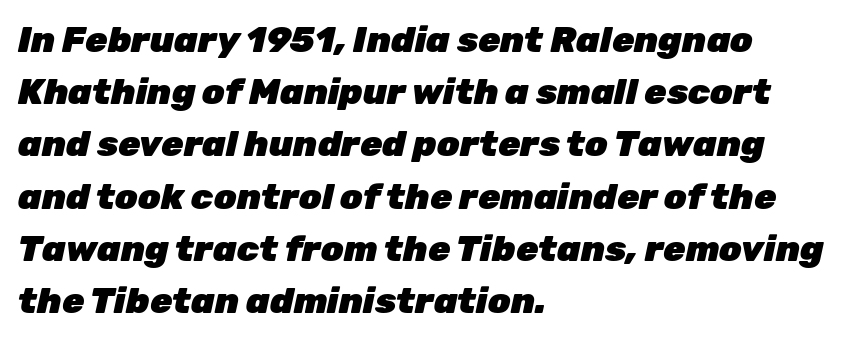
The image shows 36 px heavy type, italic (leaning right); set left-aligned, normal line spacing (1.45x), normal letter spacing, not underlined; low stroke contrast and a medium x-height.
